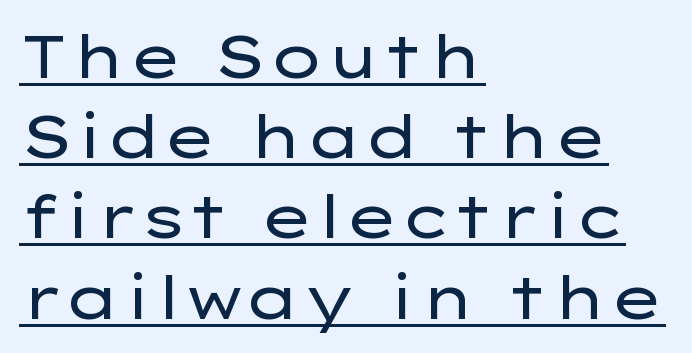
{"serif": "no", "italic": "no", "bold": "no", "weight": "regular", "width": "wide", "stroke_contrast": "low", "x_height": "medium", "monospaced": "no", "underline": "yes", "align": "left", "line_spacing": "normal", "line_spacing_ratio": 1.36, "letter_spacing": "normal", "letter_spacing_em": 0.0, "glyph_px": 59}
